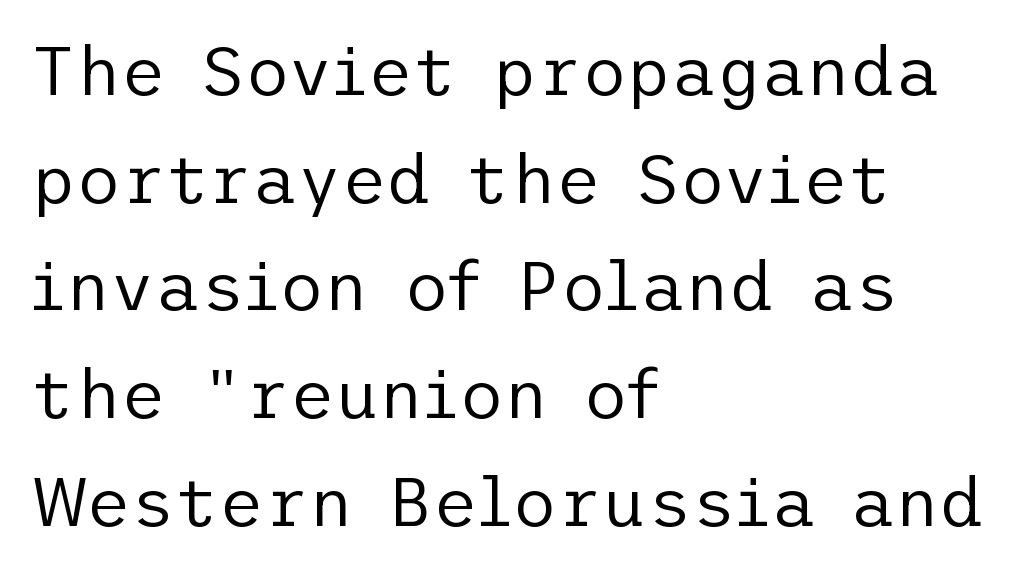
The axis of the letterforms is exactly vertical. The passage shown is typeset with a sans-serif family. Stems and bowls with no extra thickness — not bold. What's the leading like? Ordinary, nothing unusual. The rendering anchors every line to the left-hand side. This sample uses plain, unmodified letter spacing.
